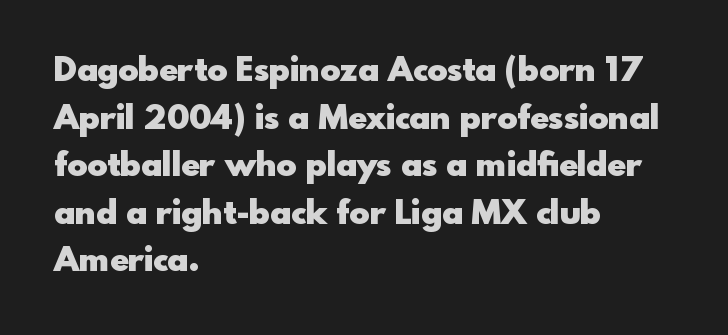
Q: Is the text bold? A: Yes.
Q: Is the text italic (slanted)? A: No, it is upright.
Q: Is the typeface a serif or a sans-serif typeface? A: Sans-serif.
Q: Is the text underlined? A: No.
Q: How is the paragraph aligned? A: Left-aligned.
Q: Is the spacing between letters normal or unusually wide? A: Normal.
Q: Is the spacing between lines tight, normal or loose? A: Normal.
Q: Width (condensed, normal, or wide)? A: Normal.
Q: x-height? A: Small.
Q: Monospaced? A: No.
